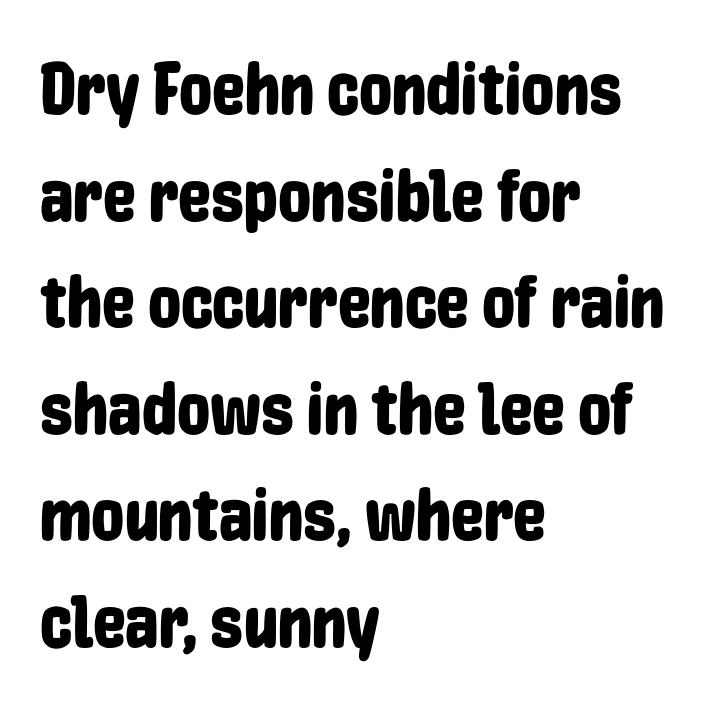
{"serif": "no", "italic": "no", "width": "condensed", "stroke_contrast": "low", "x_height": "medium", "monospaced": "no", "underline": "no", "align": "left", "line_spacing": "normal", "line_spacing_ratio": 1.44, "letter_spacing": "normal", "letter_spacing_em": 0.0, "glyph_px": 74}
